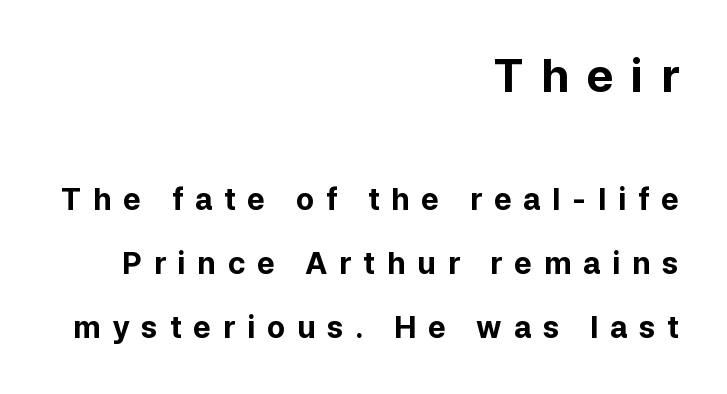
Q: Is the text bold? A: Yes.
Q: Is the text italic (slanted)? A: No, it is upright.
Q: Is the typeface a serif or a sans-serif typeface? A: Sans-serif.
Q: Is the text underlined? A: No.
Q: How is the paragraph aligned? A: Right-aligned.
Q: Is the spacing between letters normal or unusually wide? A: Unusually wide.
Q: Is the spacing between lines tight, normal or loose? A: Loose.
Q: Which block of text is set in a larger size, the first (top) or the second (bottom)? A: The first (top) one.
Q: Width (condensed, normal, or wide)? A: Normal.
Q: Stroke contrast? A: Low.
Q: x-height? A: Medium.
Q: Monospaced? A: No.
